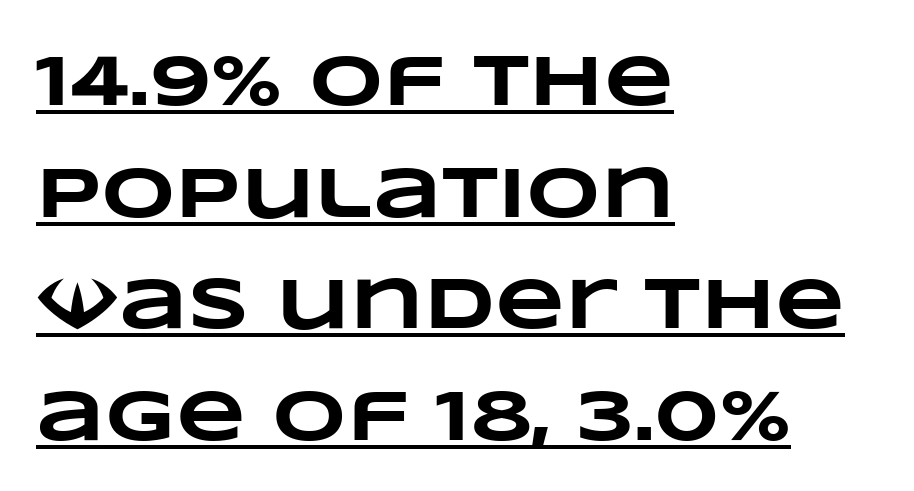
{"bold": "yes", "weight": "heavy", "width": "wide", "stroke_contrast": "low", "x_height": "large", "monospaced": "no", "underline": "yes", "align": "left", "line_spacing": "normal", "line_spacing_ratio": 1.55, "letter_spacing": "normal", "letter_spacing_em": 0.0, "glyph_px": 72}
